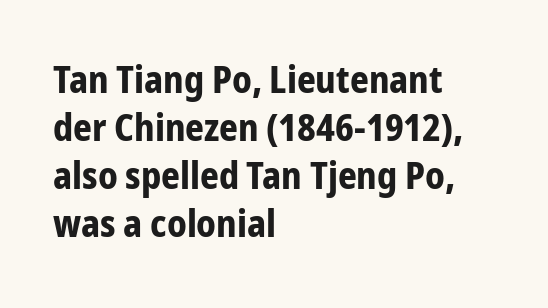
Q: Is the text bold? A: Yes.
Q: Is the text italic (slanted)? A: No, it is upright.
Q: Is the typeface a serif or a sans-serif typeface? A: Sans-serif.
Q: Is the text underlined? A: No.
Q: How is the paragraph aligned? A: Left-aligned.
Q: Is the spacing between letters normal or unusually wide? A: Normal.
Q: Is the spacing between lines tight, normal or loose? A: Normal.
Q: Width (condensed, normal, or wide)? A: Condensed.
Q: Stroke contrast? A: Low.
Q: x-height? A: Medium.
Q: Monospaced? A: No.
